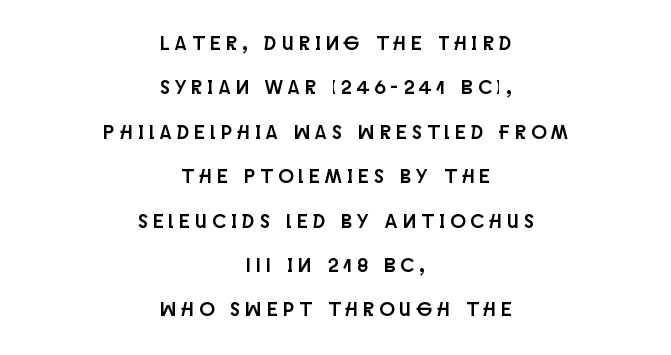
The line-height multiplier appears high, well above default. The rendering positions every line midway between the sides. Words float on clear page, feet unadorned. Notice how the stems are strictly vertical — no italics here.
